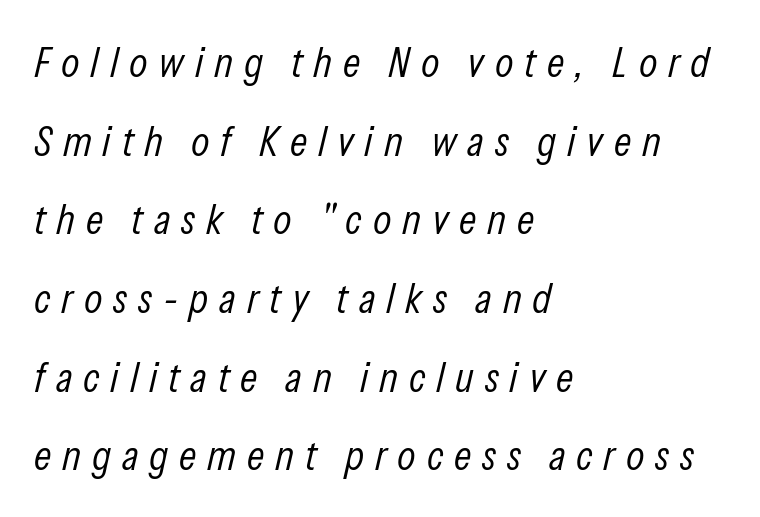
This sample has the flowing, uneven cadence of proportional lettering. Stem width sits at or under what a default text font uses. Words float on clear page, feet unadorned. Designer's note — italics engaged.
